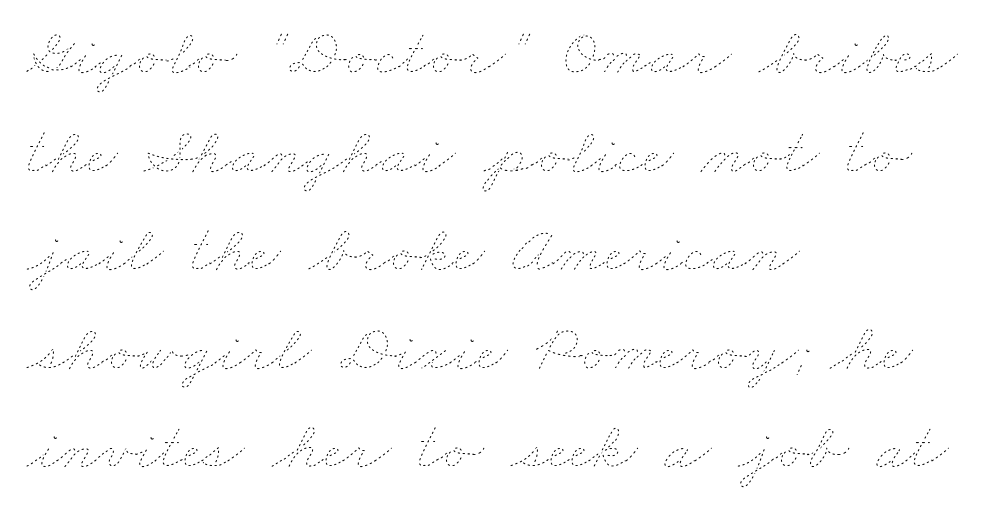
Q: Is the text bold? A: No.
Q: Is the text underlined? A: No.
Q: How is the paragraph aligned? A: Left-aligned.
Q: Is the spacing between letters normal or unusually wide? A: Normal.
Q: Is the spacing between lines tight, normal or loose? A: Normal.
Q: Width (condensed, normal, or wide)? A: Wide.
Q: Stroke contrast? A: Low.
Q: x-height? A: Small.
Q: Monospaced? A: No.
